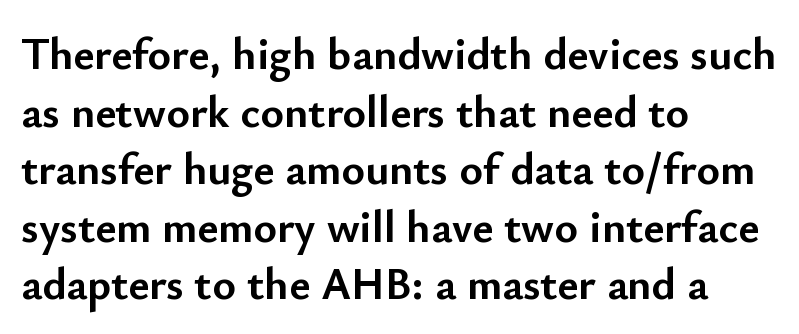
{"serif": "no", "italic": "no", "bold": "yes", "weight": "semibold", "width": "normal", "stroke_contrast": "low", "x_height": "small", "monospaced": "no", "underline": "no", "align": "left", "line_spacing": "normal", "line_spacing_ratio": 1.28, "letter_spacing": "normal", "letter_spacing_em": 0.0, "glyph_px": 45}
